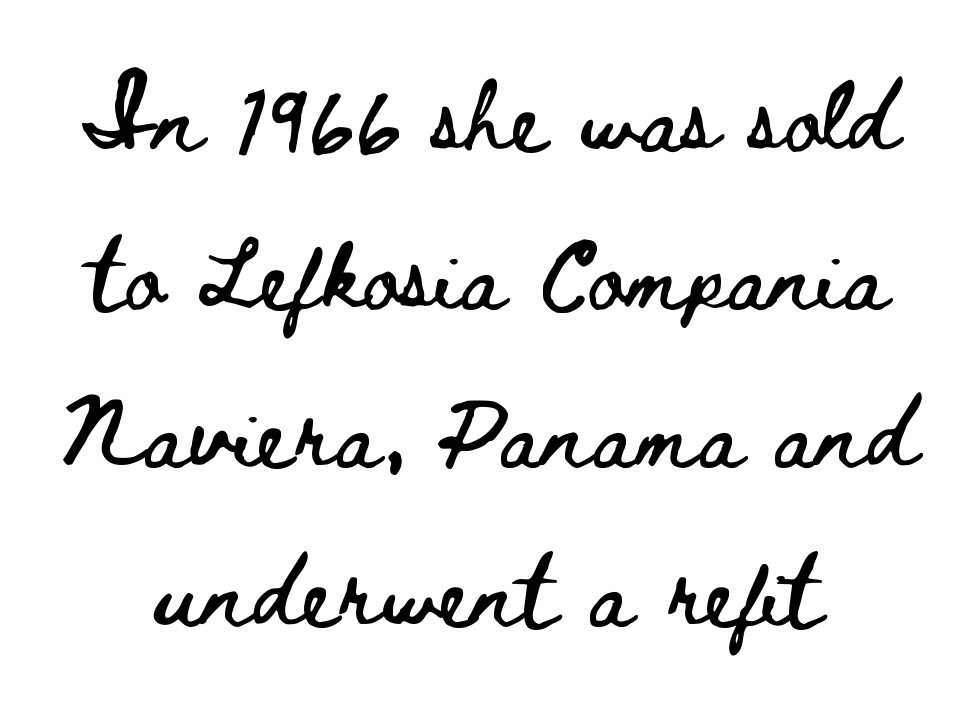
Q: Is the text underlined? A: No.
Q: Is the spacing between letters normal or unusually wide? A: Normal.
Q: Is the spacing between lines tight, normal or loose? A: Loose.
Q: Width (condensed, normal, or wide)? A: Wide.
Q: Stroke contrast? A: Low.
Q: x-height? A: Small.
Q: Monospaced? A: No.
